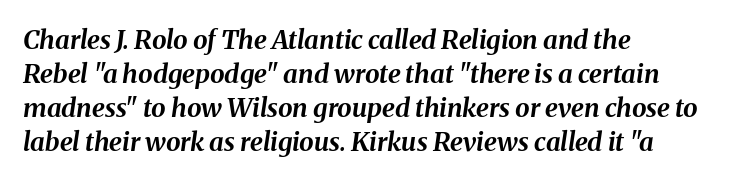
{"italic": "yes", "lean": "right", "slant_degrees": 8, "bold": "yes", "underline": "no", "align": "left", "line_spacing": "normal", "line_spacing_ratio": 1.31, "letter_spacing": "normal", "letter_spacing_em": 0.0, "glyph_px": 26}
